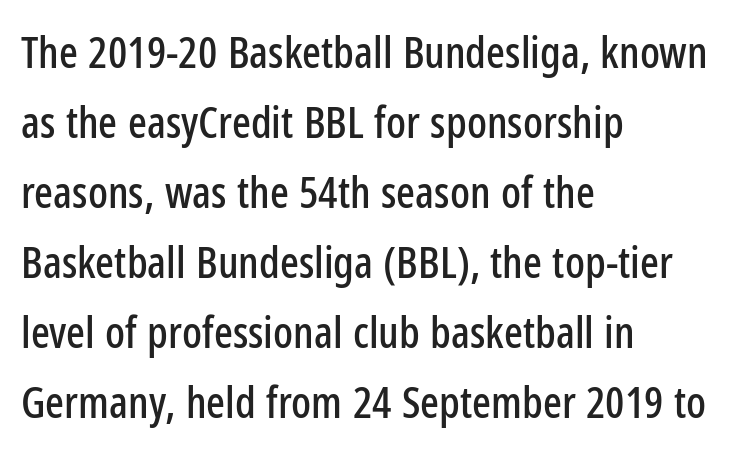
{"serif": "no", "italic": "no", "width": "condensed", "stroke_contrast": "low", "x_height": "medium", "monospaced": "no", "underline": "no", "align": "left", "line_spacing": "normal", "line_spacing_ratio": 1.59, "letter_spacing": "normal", "letter_spacing_em": 0.0, "glyph_px": 44}
